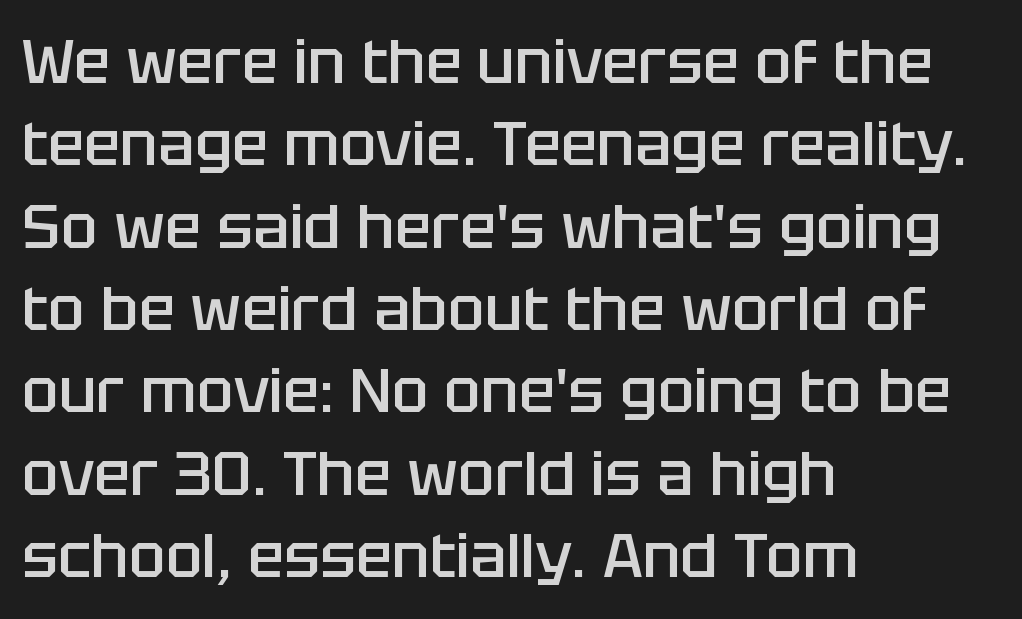
Q: Is the text bold? A: Semi-bold.
Q: Is the text italic (slanted)? A: No, it is upright.
Q: Is the typeface a serif or a sans-serif typeface? A: Sans-serif.
Q: Is the text underlined? A: No.
Q: How is the paragraph aligned? A: Left-aligned.
Q: Is the spacing between letters normal or unusually wide? A: Normal.
Q: Is the spacing between lines tight, normal or loose? A: Normal.
Q: Width (condensed, normal, or wide)? A: Normal.
Q: Stroke contrast? A: Low.
Q: x-height? A: Large.
Q: Monospaced? A: No.
